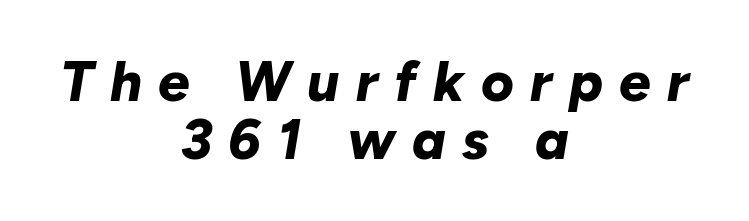
{"italic": "yes", "lean": "right", "slant_degrees": 10, "bold": "yes", "weight": "bold", "width": "normal", "stroke_contrast": "low", "x_height": "medium", "monospaced": "no", "underline": "no", "align": "center", "line_spacing": "tight", "line_spacing_ratio": 1.04, "letter_spacing": "wide", "letter_spacing_em": 0.29, "glyph_px": 56}
